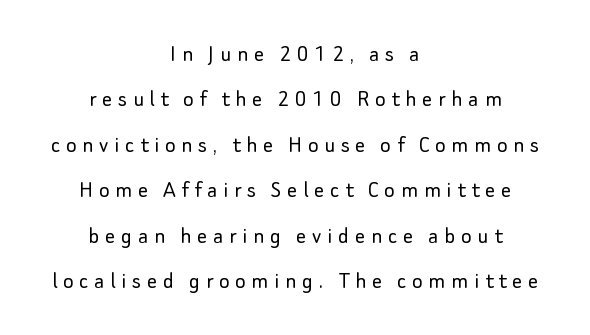
{"italic": "no", "bold": "no", "underline": "no", "align": "center", "line_spacing_ratio": 1.82, "letter_spacing": "wide", "letter_spacing_em": 0.23, "glyph_px": 25}
